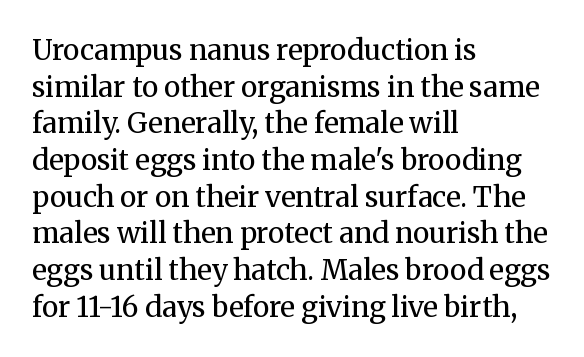
{"serif": "yes", "italic": "no", "bold": "no", "weight": "regular", "width": "normal", "stroke_contrast": "medium", "x_height": "medium", "monospaced": "no", "underline": "no", "align": "left", "line_spacing": "normal", "line_spacing_ratio": 1.31, "letter_spacing": "normal", "letter_spacing_em": 0.0, "glyph_px": 28}
